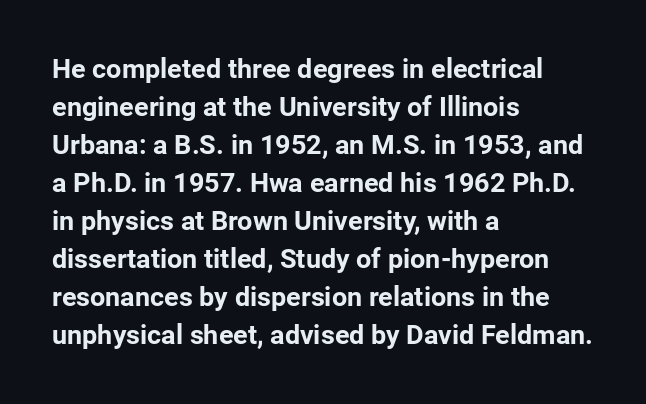
Q: Is the text bold? A: Yes.
Q: Is the text italic (slanted)? A: No, it is upright.
Q: Is the text underlined? A: No.
Q: How is the paragraph aligned? A: Left-aligned.
Q: Is the spacing between letters normal or unusually wide? A: Normal.
Q: Is the spacing between lines tight, normal or loose? A: Normal.
